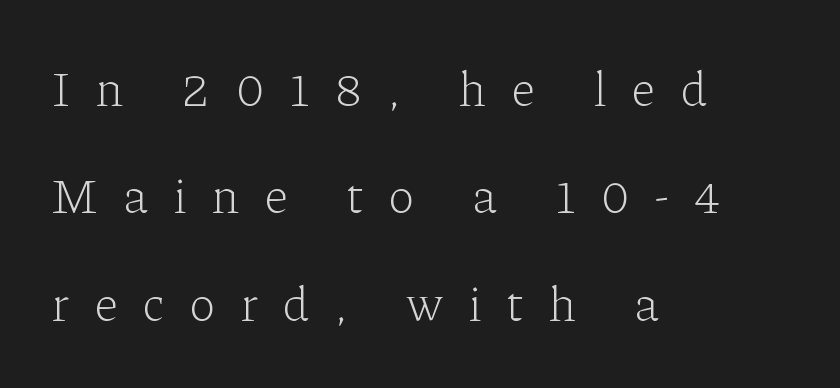
Q: Is the text bold? A: No.
Q: Is the text italic (slanted)? A: No, it is upright.
Q: Is the typeface a serif or a sans-serif typeface? A: Serif.
Q: Is the text underlined? A: No.
Q: How is the paragraph aligned? A: Left-aligned.
Q: Is the spacing between letters normal or unusually wide? A: Unusually wide.
Q: Is the spacing between lines tight, normal or loose? A: Loose.
Q: Width (condensed, normal, or wide)? A: Normal.
Q: Stroke contrast? A: Low.
Q: x-height? A: Medium.
Q: Monospaced? A: No.
